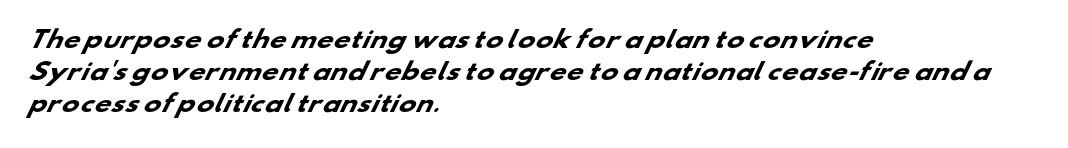
Q: Is the text bold? A: Yes.
Q: Is the text underlined? A: No.
Q: How is the paragraph aligned? A: Left-aligned.
Q: Is the spacing between letters normal or unusually wide? A: Normal.
Q: Is the spacing between lines tight, normal or loose? A: Normal.
